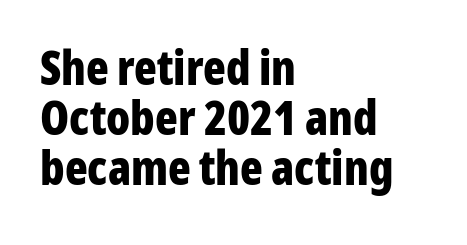
Q: Is the text bold? A: Yes.
Q: Is the text italic (slanted)? A: No, it is upright.
Q: Is the typeface a serif or a sans-serif typeface? A: Sans-serif.
Q: Is the text underlined? A: No.
Q: How is the paragraph aligned? A: Left-aligned.
Q: Is the spacing between letters normal or unusually wide? A: Normal.
Q: Is the spacing between lines tight, normal or loose? A: Tight.
Q: Width (condensed, normal, or wide)? A: Condensed.
Q: Stroke contrast? A: Low.
Q: x-height? A: Medium.
Q: Monospaced? A: No.
